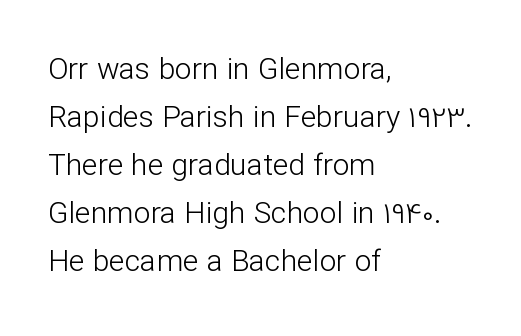
The image shows 30 px light sans-serif type, upright; set left-aligned, normal line spacing (1.6x), normal letter spacing, not underlined; low stroke contrast and a medium x-height.
